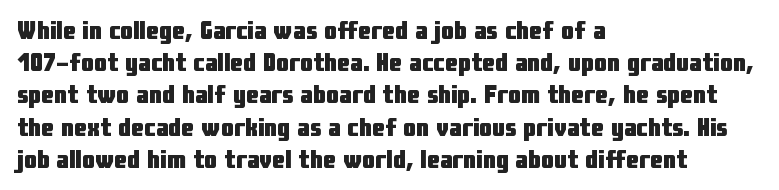
{"italic": "no", "bold": "yes", "underline": "no", "align": "left", "line_spacing_ratio": 1.24, "letter_spacing": "normal", "letter_spacing_em": 0.0, "glyph_px": 26}
